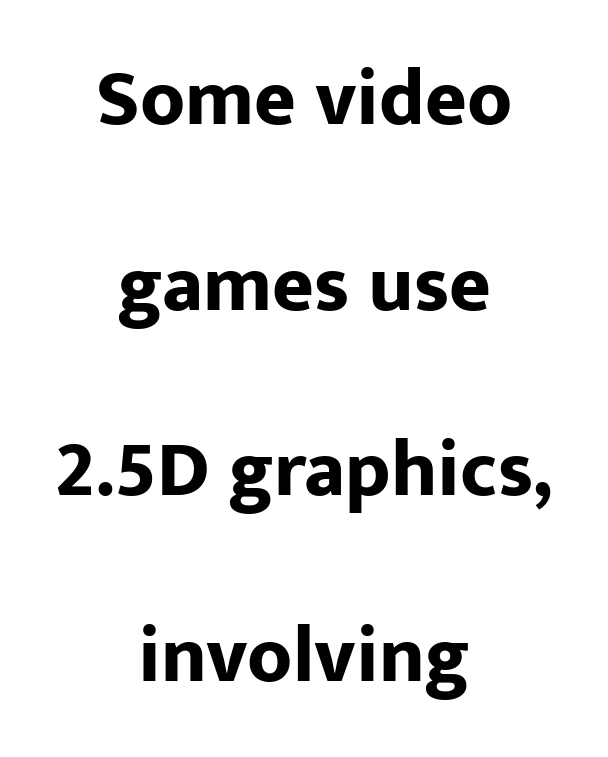
The image shows 80 px bold sans-serif type, upright; set centered, loose line spacing (2.32x), normal letter spacing, not underlined; low stroke contrast and a medium x-height.
